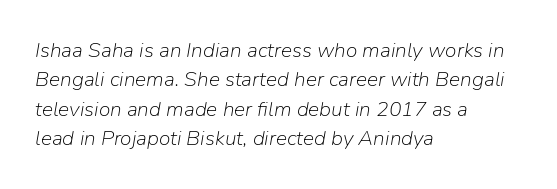
The image shows 21 px text type, italic (leaning right); set left-aligned, normal line spacing (1.4x), normal letter spacing, not underlined.
